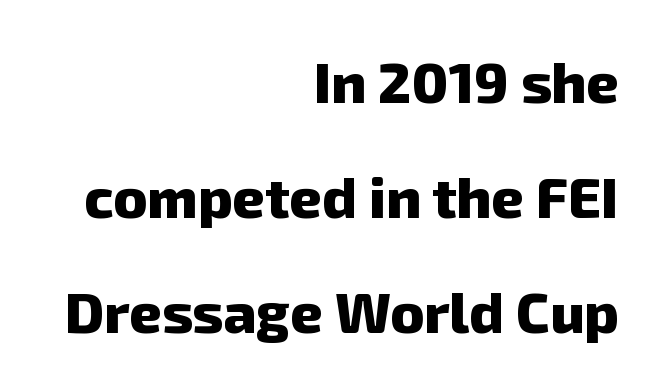
The rendering anchors every line to the right-hand side. On the weight axis this lands at bold, roughly 700. Tracking value appears to be zero — textbook default spacing. Note: no serifs on the glyphs. Proportional: the letters do not fall into vertical columns.
